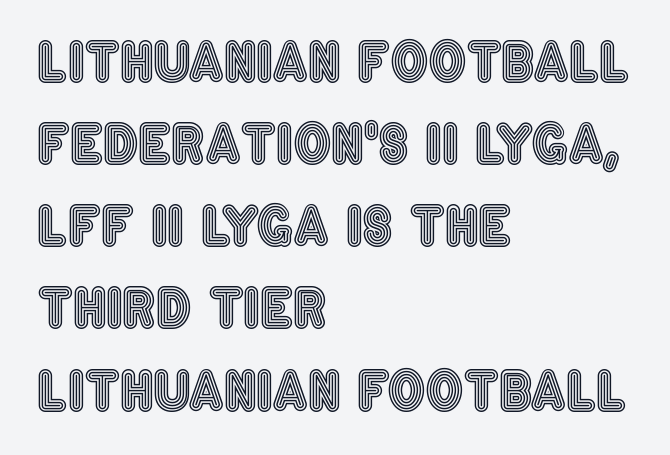
The image shows 52 px condensed type, upright; set left-aligned, normal line spacing (1.58x), normal letter spacing, not underlined; a large x-height.
